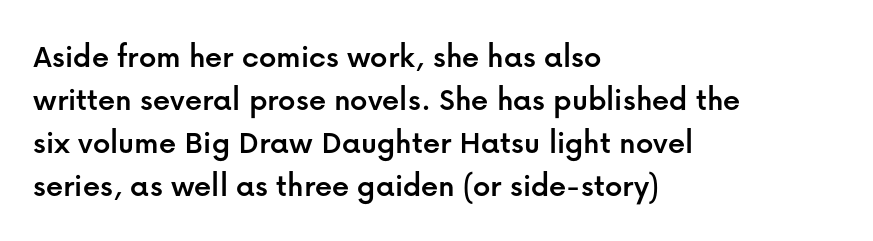
Q: Is the text italic (slanted)? A: No, it is upright.
Q: Is the typeface a serif or a sans-serif typeface? A: Sans-serif.
Q: Is the text underlined? A: No.
Q: How is the paragraph aligned? A: Left-aligned.
Q: Is the spacing between letters normal or unusually wide? A: Normal.
Q: Is the spacing between lines tight, normal or loose? A: Normal.
Q: Width (condensed, normal, or wide)? A: Normal.
Q: Stroke contrast? A: Low.
Q: x-height? A: Medium.
Q: Monospaced? A: No.
